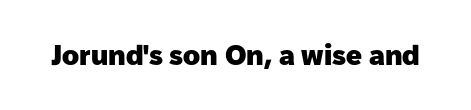
Q: Is the text bold? A: Yes.
Q: Is the text italic (slanted)? A: No, it is upright.
Q: Is the typeface a serif or a sans-serif typeface? A: Sans-serif.
Q: Is the text underlined? A: No.
Q: Is the spacing between letters normal or unusually wide? A: Normal.
Q: Width (condensed, normal, or wide)? A: Normal.
Q: Stroke contrast? A: Low.
Q: x-height? A: Medium.
Q: Monospaced? A: No.
